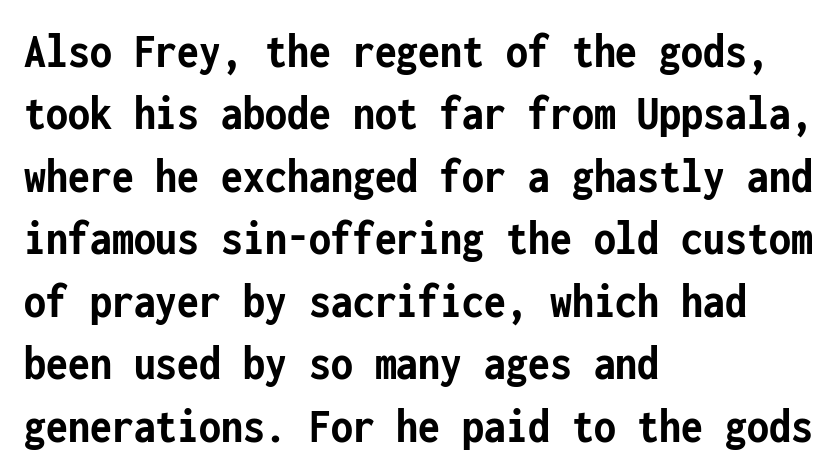
The image shows 50 px semibold, condensed sans-serif type, upright, monospaced; set left-aligned, normal line spacing (1.25x), normal letter spacing, not underlined; low stroke contrast and a medium x-height.
